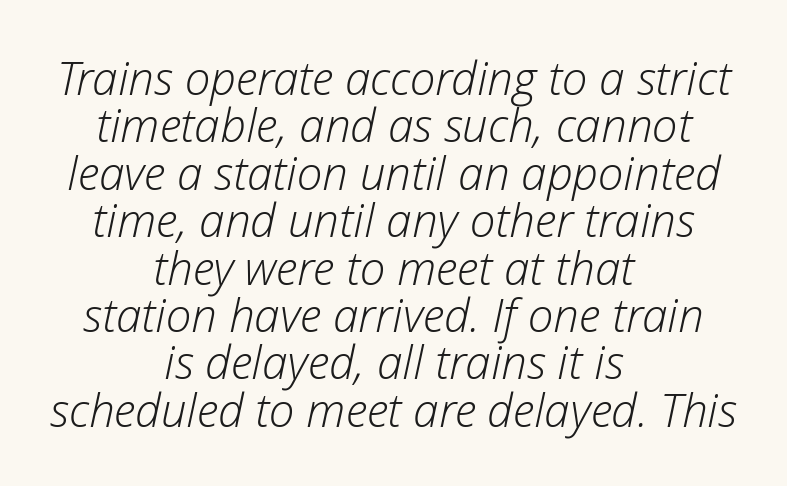
The image shows 46 px light type, italic (leaning right); set centered, tight line spacing (1.03x), normal letter spacing, not underlined; low stroke contrast and a medium x-height.
